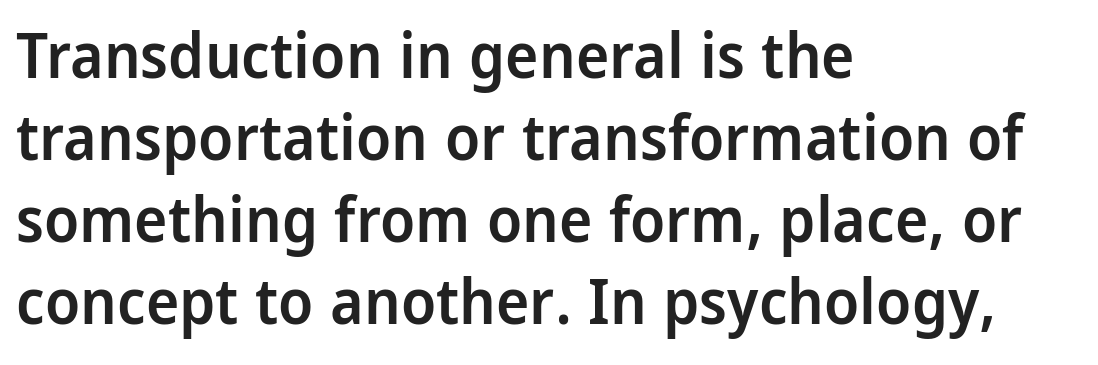
{"serif": "no", "italic": "no", "bold": "semi", "weight": "semibold", "width": "condensed", "stroke_contrast": "low", "x_height": "large", "monospaced": "no", "underline": "no", "align": "left", "line_spacing": "normal", "line_spacing_ratio": 1.3, "letter_spacing": "normal", "letter_spacing_em": 0.0, "glyph_px": 63}
